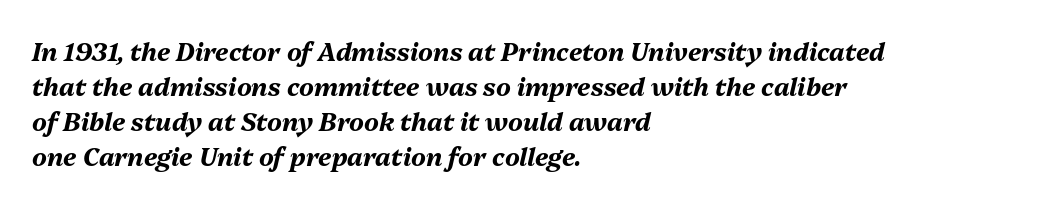
Tracking here is standard; glyphs follow each other at the usual distance. Set as a true bold cut, around the 700 mark. The rag falls on the right side of this text block. Posture: slanted. Anything drawn beneath the words? Only blank space. Each new line begins a customary step beneath the previous one.
